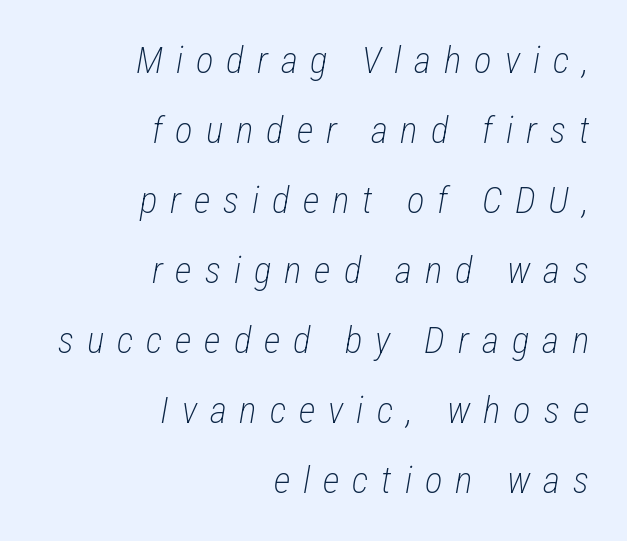
The image shows 37 px light, condensed type, italic (leaning right); set right-aligned, line spacing 1.89x, unusually wide letter spacing (+0.35 em), not underlined; low stroke contrast and a medium x-height.
